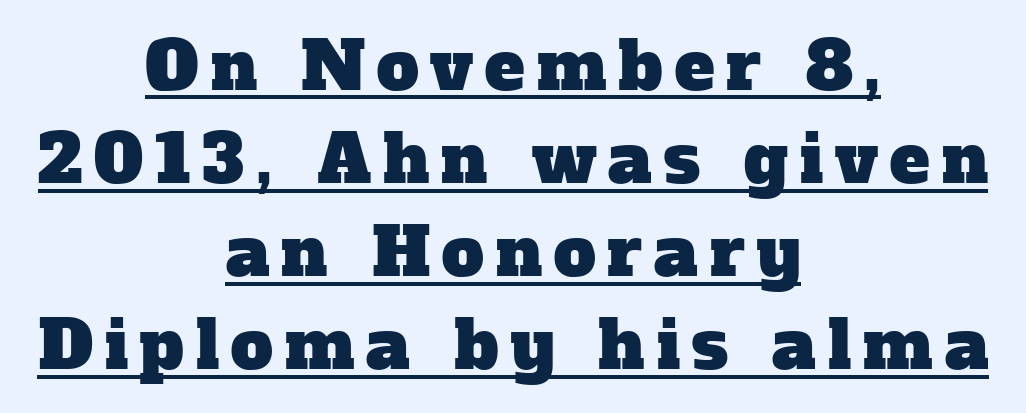
{"serif": "yes", "width": "normal", "stroke_contrast": "low", "x_height": "medium", "monospaced": "no", "underline": "yes", "align": "center", "line_spacing": "normal", "line_spacing_ratio": 1.39, "glyph_px": 67}
